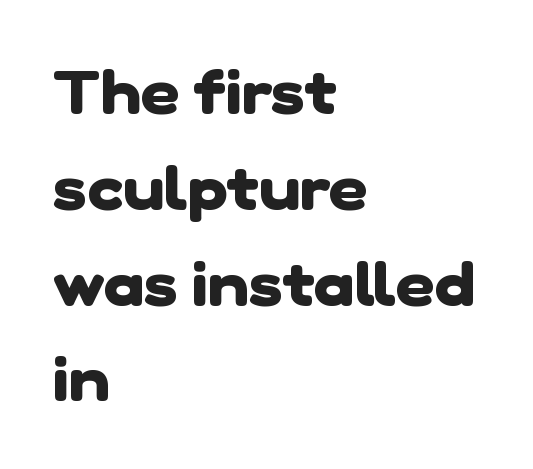
{"serif": "no", "bold": "yes", "weight": "heavy", "width": "normal", "stroke_contrast": "low", "x_height": "medium", "monospaced": "no", "underline": "no", "align": "left", "line_spacing": "normal", "line_spacing_ratio": 1.57, "letter_spacing": "normal", "letter_spacing_em": 0.0, "glyph_px": 61}
